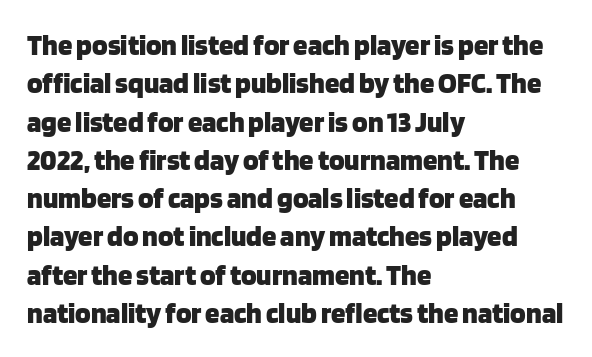
{"serif": "no", "italic": "no", "bold": "yes", "weight": "heavy", "width": "normal", "stroke_contrast": "low", "x_height": "large", "monospaced": "no", "underline": "no", "align": "left", "line_spacing": "normal", "line_spacing_ratio": 1.32, "letter_spacing": "normal", "letter_spacing_em": 0.0, "glyph_px": 29}
